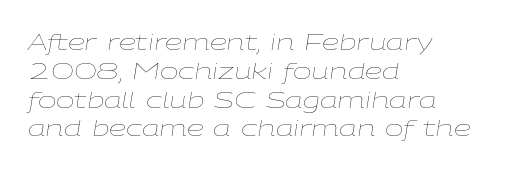
{"italic": "yes", "lean": "right", "slant_degrees": 9, "bold": "no", "underline": "no", "align": "left", "line_spacing": "normal", "line_spacing_ratio": 1.31, "letter_spacing": "normal", "letter_spacing_em": 0.0, "glyph_px": 22}
